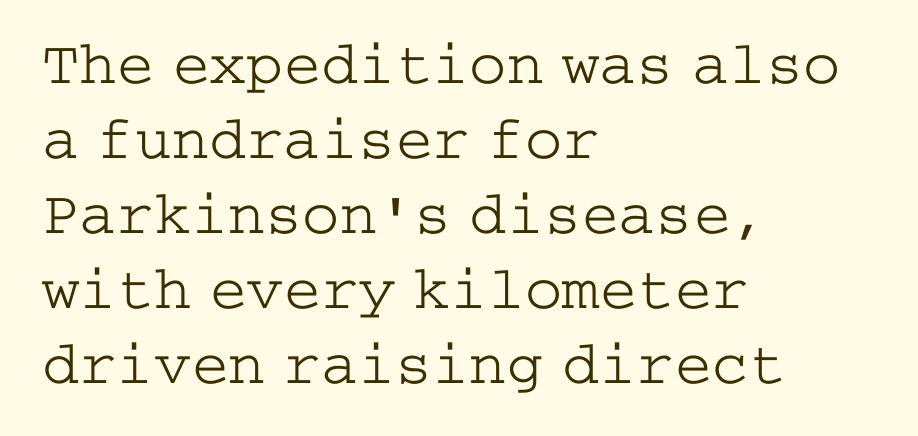
How are the letters spaced? Ordinarily, with no added tracking. Old-style or modern, the face here clearly has serifs. The space beneath each line is pristine and unruled. Line beginnings align vertically; line endings do not. This sample uses an upright cut, with every glyph sitting square on the baseline. Compared with a typical body face, this is equally light or lighter still.
